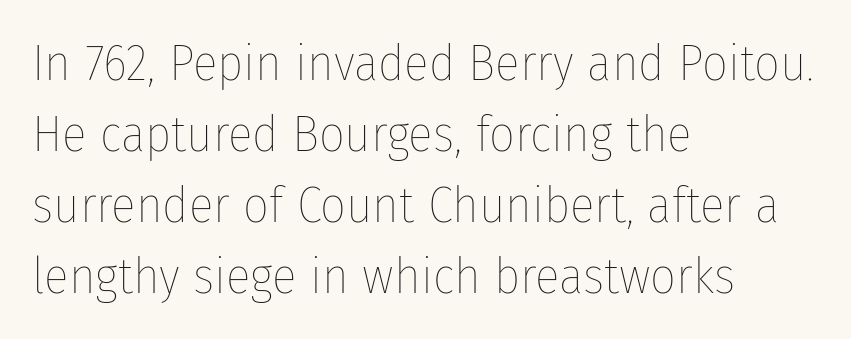
This sample is left-justified, so line endings fall wherever the words run out. Is this a fixed-width face? No — the glyphs have proportional, varying widths. Is this a heavy cut? Hardly; it is regular or lighter. Does the lettering tilt? It doesn't — this is upright. Is there much room between lines? A standard amount, neither cramped nor airy. Letters rest on an invisible, unmarked baseline.
